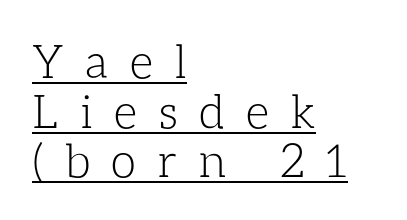
Q: Is the text bold? A: No.
Q: Is the text italic (slanted)? A: No, it is upright.
Q: Is the text underlined? A: Yes.
Q: How is the paragraph aligned? A: Left-aligned.
Q: Is the spacing between letters normal or unusually wide? A: Unusually wide.
Q: Is the spacing between lines tight, normal or loose? A: Tight.
Q: Width (condensed, normal, or wide)? A: Normal.
Q: Stroke contrast? A: Low.
Q: x-height? A: Medium.
Q: Monospaced? A: No.
